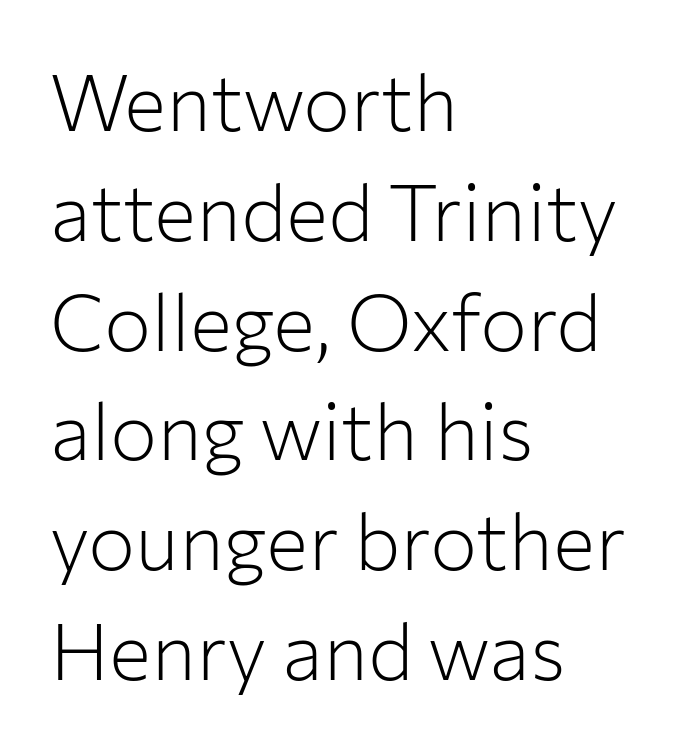
The type sits square on the baseline with zero lean. Leftover space on each line is placed entirely after the last word. Think of a printed novel: that variable character pitch is what you see here. The face used here is a sans, in the tradition of grotesques and geometrics.
